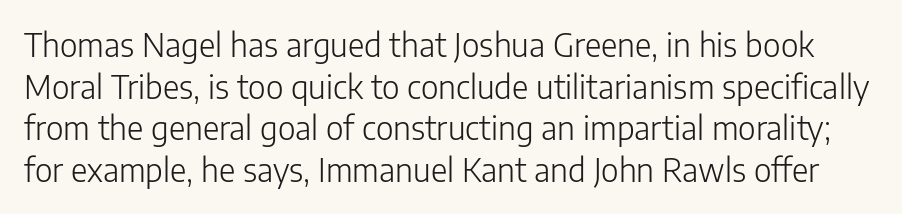
The image shows 32 px light sans-serif type, upright; set normal line spacing (1.3x), normal letter spacing, not underlined; low stroke contrast and a medium x-height.
